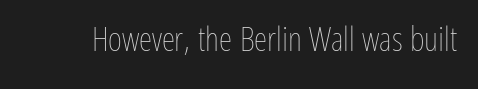
The image shows 34 px thin, condensed type, upright; set normal letter spacing, not underlined; low stroke contrast and a medium x-height.
